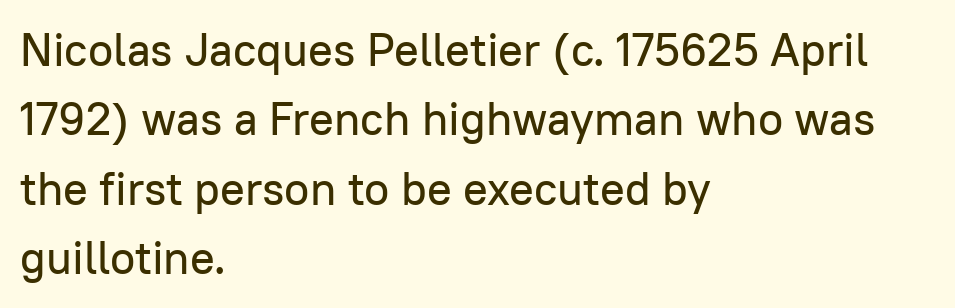
Q: Is the text italic (slanted)? A: No, it is upright.
Q: Is the typeface a serif or a sans-serif typeface? A: Sans-serif.
Q: Is the text underlined? A: No.
Q: How is the paragraph aligned? A: Left-aligned.
Q: Is the spacing between letters normal or unusually wide? A: Normal.
Q: Is the spacing between lines tight, normal or loose? A: Normal.
Q: Width (condensed, normal, or wide)? A: Normal.
Q: Stroke contrast? A: Low.
Q: x-height? A: Medium.
Q: Monospaced? A: No.
